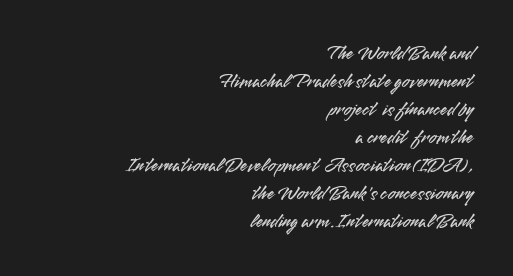
{"underline": "no", "align": "right", "line_spacing": "normal", "line_spacing_ratio": 1.4, "letter_spacing": "normal", "letter_spacing_em": 0.0, "glyph_px": 20}
